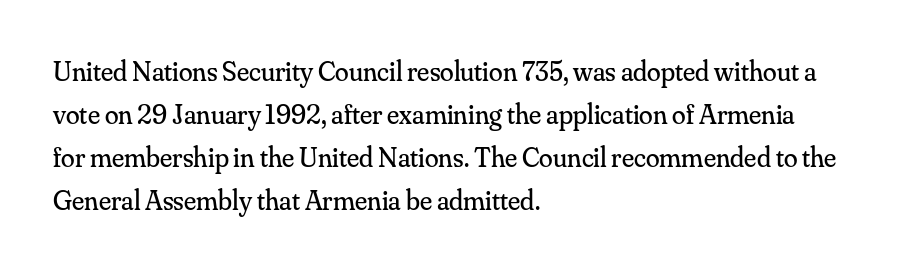
{"serif": "yes", "italic": "no", "bold": "no", "weight": "regular", "width": "normal", "stroke_contrast": "medium", "x_height": "small", "monospaced": "no", "underline": "no", "align": "left", "line_spacing": "normal", "line_spacing_ratio": 1.54, "letter_spacing": "normal", "letter_spacing_em": 0.0, "glyph_px": 28}
